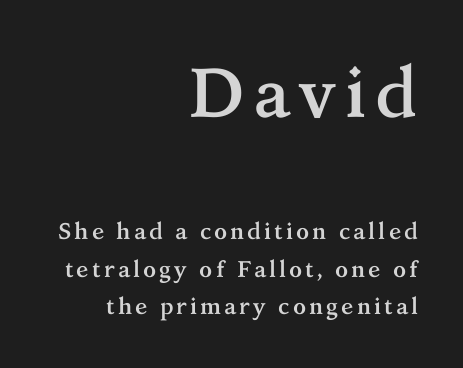
Where is the straight margin? On the right. Large over small — that's the arrangement of the two blocks here. Yep, those are serifs on the letters. These lines are rendered in a variable-pitch font.
